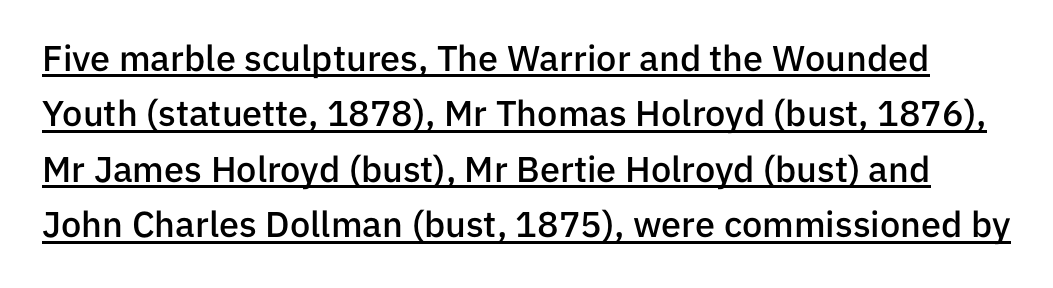
The image shows 36 px semibold sans-serif type, upright; set normal line spacing (1.54x), normal letter spacing, underlined; low stroke contrast and a medium x-height.
